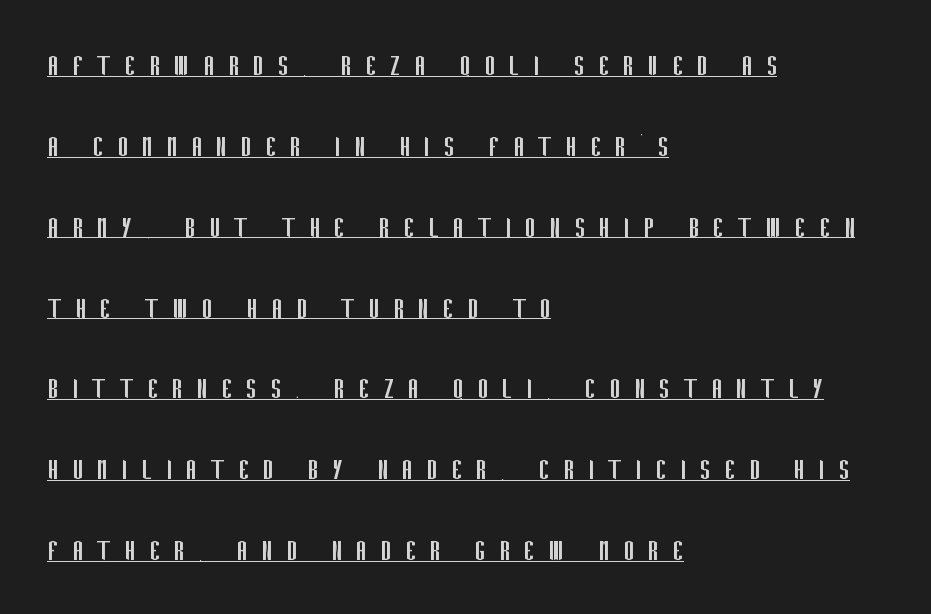
The image shows 33 px regular-weight, condensed sans-serif type, upright; set left-aligned, loose line spacing (2.45x), unusually wide letter spacing (+0.41 em), underlined; low stroke contrast and a large x-height.
